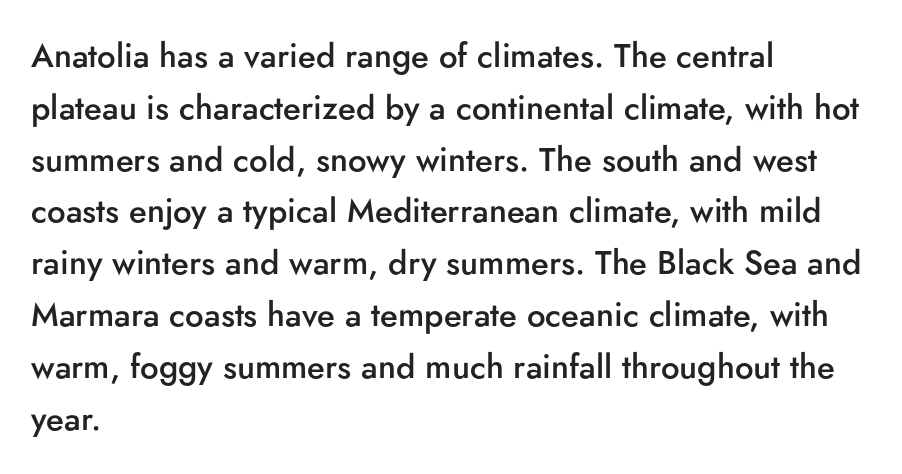
{"serif": "no", "italic": "no", "bold": "semi", "weight": "semibold", "width": "normal", "stroke_contrast": "low", "x_height": "small", "monospaced": "no", "underline": "no", "align": "left", "line_spacing": "normal", "line_spacing_ratio": 1.57, "letter_spacing": "normal", "letter_spacing_em": 0.0, "glyph_px": 33}
